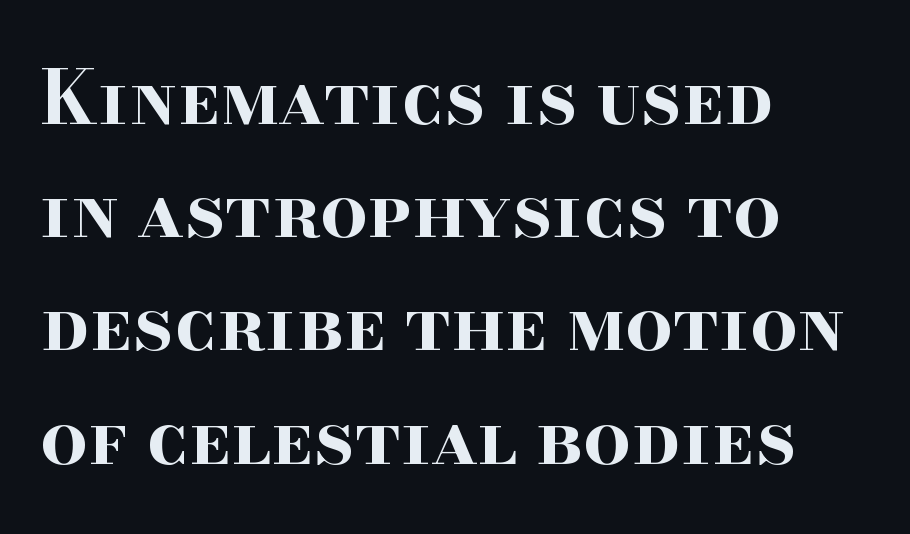
{"serif": "yes", "italic": "no", "bold": "yes", "weight": "bold", "width": "wide", "stroke_contrast": "high", "x_height": "small", "monospaced": "no", "underline": "no", "align": "left", "line_spacing": "normal", "line_spacing_ratio": 1.53, "letter_spacing": "normal", "letter_spacing_em": 0.0, "glyph_px": 74}
